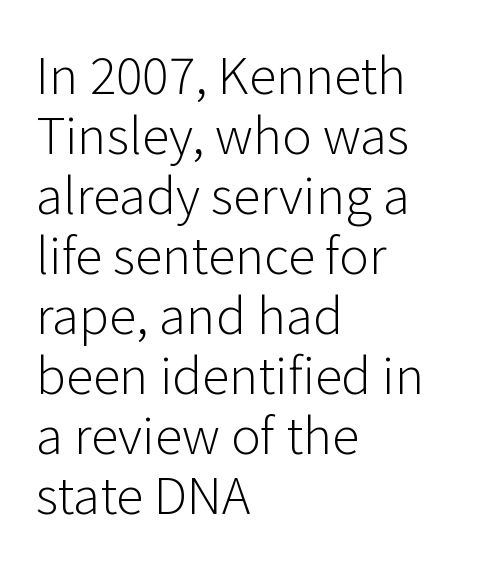
The letters carry no serifs — their stems end cleanly without finishing strokes. Descenders hang freely into open space. The characters are drawn with everyday or finer stroke widths. The face used here is rendered with its standard letterfit. You could not count columns in this text — the font is proportionally spaced.
